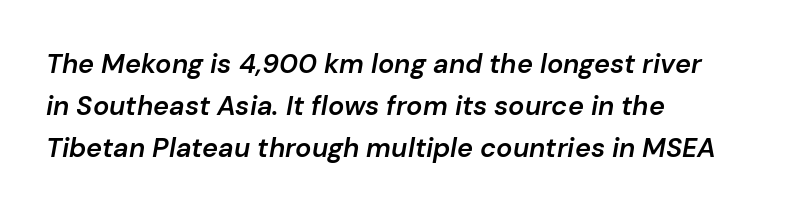
{"italic": "yes", "lean": "right", "slant_degrees": 10, "bold": "semi", "underline": "no", "align": "left", "line_spacing": "normal", "line_spacing_ratio": 1.56, "letter_spacing": "normal", "letter_spacing_em": 0.0, "glyph_px": 27}
